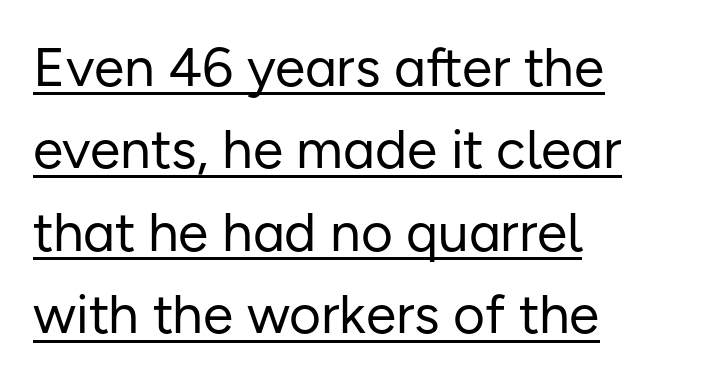
Q: Is the text bold? A: No.
Q: Is the text italic (slanted)? A: No, it is upright.
Q: Is the typeface a serif or a sans-serif typeface? A: Sans-serif.
Q: Is the text underlined? A: Yes.
Q: How is the paragraph aligned? A: Left-aligned.
Q: Is the spacing between letters normal or unusually wide? A: Normal.
Q: Is the spacing between lines tight, normal or loose? A: Normal.
Q: Width (condensed, normal, or wide)? A: Normal.
Q: Stroke contrast? A: Low.
Q: x-height? A: Medium.
Q: Monospaced? A: No.
